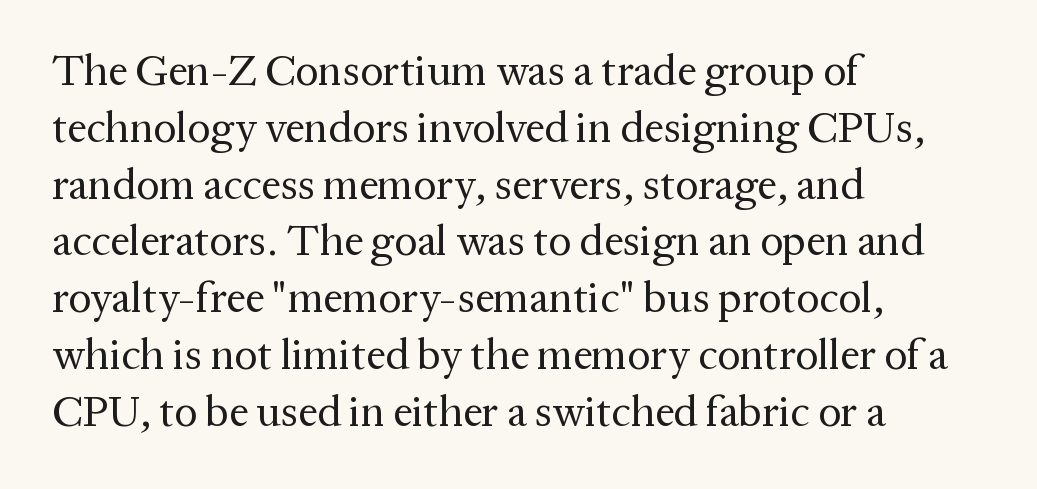
{"serif": "yes", "italic": "no", "bold": "no", "weight": "regular", "width": "normal", "stroke_contrast": "medium", "x_height": "medium", "monospaced": "no", "underline": "no", "align": "left", "line_spacing": "normal", "line_spacing_ratio": 1.32, "letter_spacing": "normal", "letter_spacing_em": 0.0, "glyph_px": 43}
